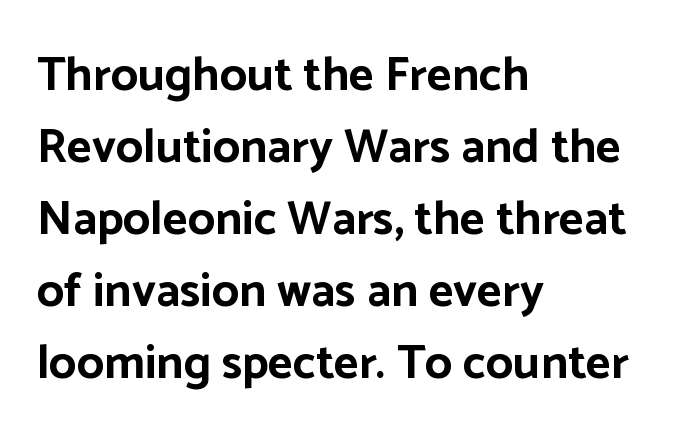
The image shows 48 px bold sans-serif type, upright; set left-aligned, normal line spacing (1.5x), normal letter spacing, not underlined; low stroke contrast and a medium x-height.
